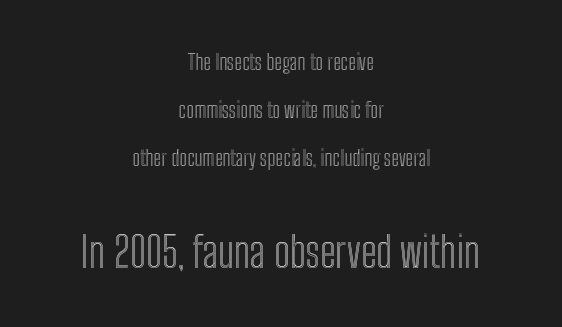
Beneath every word, the page is bare. How are the letters spaced? Ordinarily, with no added tracking. Casual observation: everything's sitting right in the middle. Looks like regular typesetting: each glyph gets only the width it needs. Regarding leading, the lines here are spaced well apart. The typography opts for an upright posture over an oblique one.
